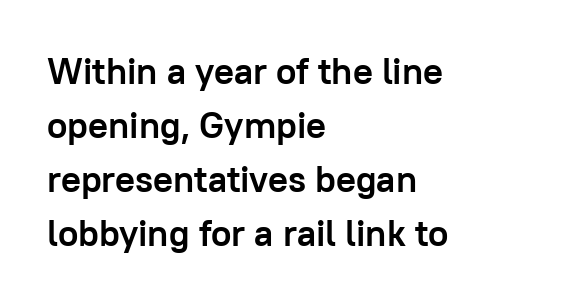
The image shows 37 px semibold sans-serif type, upright; set left-aligned, normal line spacing (1.46x), normal letter spacing, not underlined; low stroke contrast and a medium x-height.
